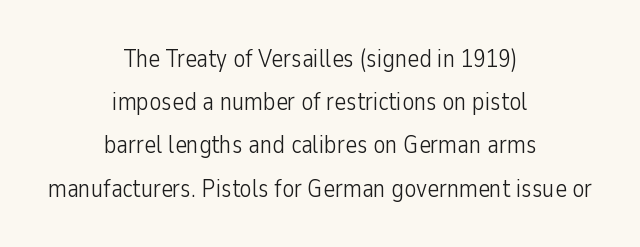
Teacher's note: observe the equal gaps on both sides — that is centered alignment. Stem width sits at or under what a default text font uses. There is no visible air inserted between adjacent glyphs. Unlike italic type, these characters show no tilt at all.
